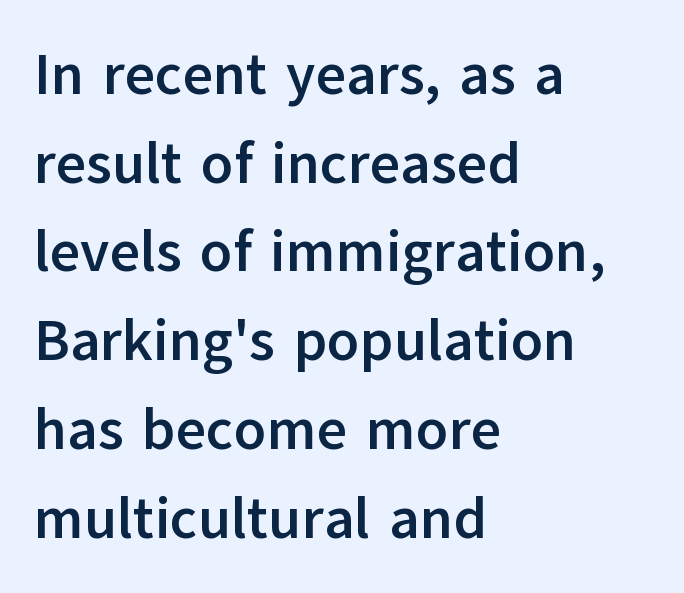
{"serif": "no", "italic": "no", "bold": "yes", "weight": "semibold", "width": "normal", "stroke_contrast": "low", "x_height": "medium", "monospaced": "no", "underline": "no", "align": "left", "line_spacing": "normal", "line_spacing_ratio": 1.53, "letter_spacing": "normal", "letter_spacing_em": 0.0, "glyph_px": 58}
